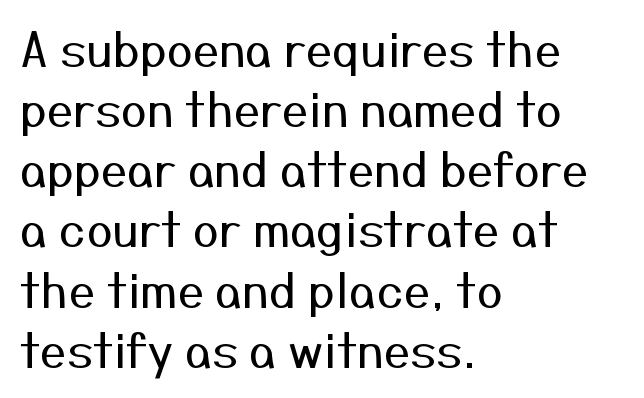
Q: Is the text bold? A: No.
Q: Is the text italic (slanted)? A: No, it is upright.
Q: Is the typeface a serif or a sans-serif typeface? A: Sans-serif.
Q: Is the text underlined? A: No.
Q: How is the paragraph aligned? A: Left-aligned.
Q: Is the spacing between letters normal or unusually wide? A: Normal.
Q: Is the spacing between lines tight, normal or loose? A: Normal.
Q: Width (condensed, normal, or wide)? A: Normal.
Q: Stroke contrast? A: Medium.
Q: x-height? A: Medium.
Q: Monospaced? A: No.
